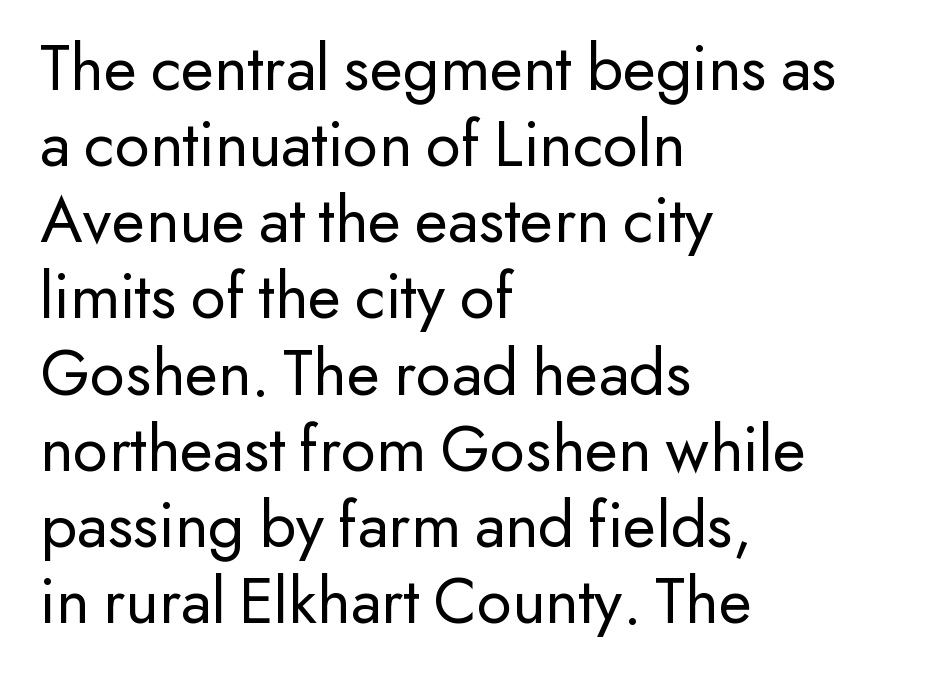
Q: Is the text bold? A: No.
Q: Is the text italic (slanted)? A: No, it is upright.
Q: Is the typeface a serif or a sans-serif typeface? A: Sans-serif.
Q: Is the text underlined? A: No.
Q: How is the paragraph aligned? A: Left-aligned.
Q: Is the spacing between letters normal or unusually wide? A: Normal.
Q: Is the spacing between lines tight, normal or loose? A: Tight.
Q: Width (condensed, normal, or wide)? A: Normal.
Q: Stroke contrast? A: Low.
Q: x-height? A: Small.
Q: Monospaced? A: No.
